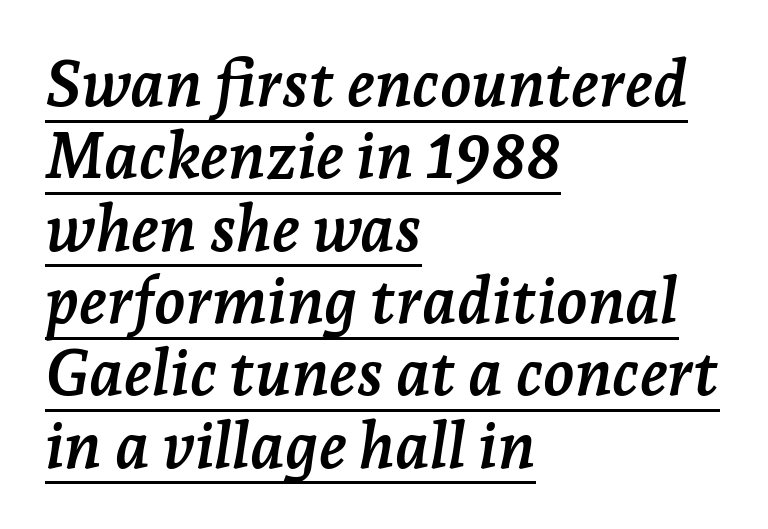
The image shows 64 px semibold serif type, italic (leaning right); set left-aligned, tight line spacing (1.13x), normal letter spacing, underlined; low stroke contrast and a medium x-height.
